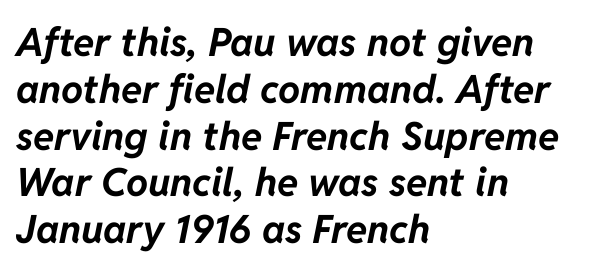
{"italic": "yes", "lean": "right", "slant_degrees": 11, "bold": "yes", "weight": "bold", "width": "normal", "stroke_contrast": "low", "x_height": "medium", "monospaced": "no", "underline": "no", "align": "left", "line_spacing_ratio": 1.2, "letter_spacing": "normal", "letter_spacing_em": 0.0, "glyph_px": 39}
